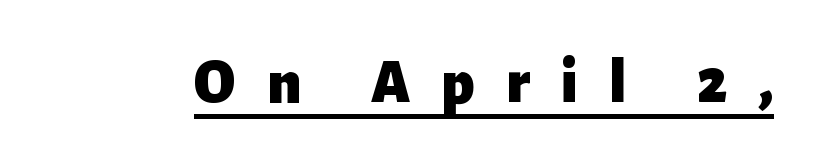
The image shows 63 px heavy sans-serif type, upright; set unusually wide letter spacing (+0.49 em), underlined; low stroke contrast and a medium x-height.
